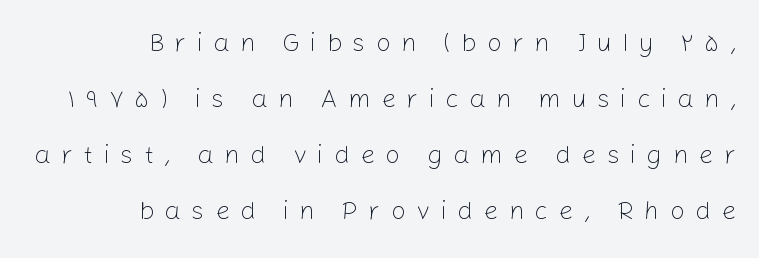
{"italic": "no", "bold": "no", "underline": "no", "align": "right", "line_spacing": "loose", "line_spacing_ratio": 2.15, "letter_spacing": "wide", "letter_spacing_em": 0.4, "glyph_px": 26}
